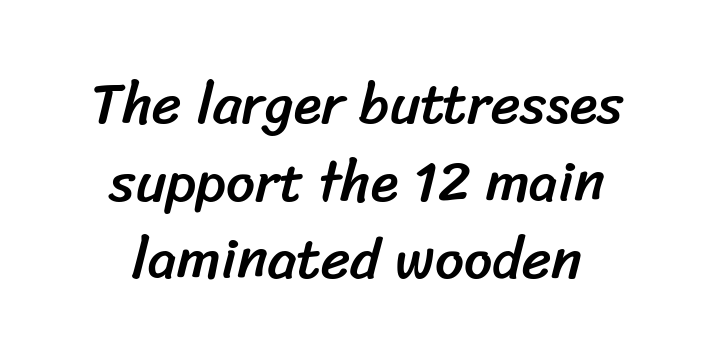
Q: Is the typeface a serif or a sans-serif typeface? A: Sans-serif.
Q: Is the text underlined? A: No.
Q: How is the paragraph aligned? A: Centered.
Q: Is the spacing between letters normal or unusually wide? A: Normal.
Q: Is the spacing between lines tight, normal or loose? A: Normal.
Q: Width (condensed, normal, or wide)? A: Normal.
Q: Stroke contrast? A: Low.
Q: x-height? A: Medium.
Q: Monospaced? A: No.
